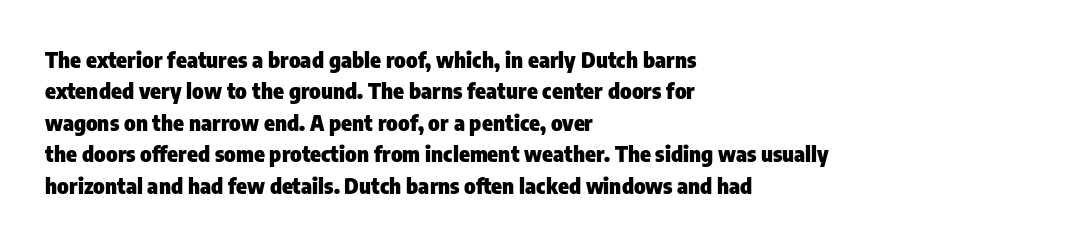
The image shows 22 px bold type, upright; set left-aligned, normal line spacing (1.43x), normal letter spacing, not underlined.
